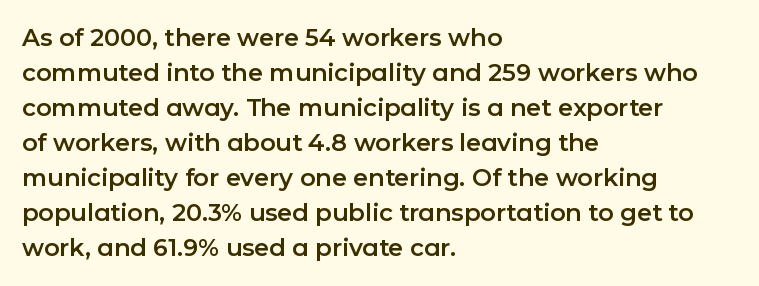
Q: Is the text italic (slanted)? A: No, it is upright.
Q: Is the text underlined? A: No.
Q: How is the paragraph aligned? A: Left-aligned.
Q: Is the spacing between letters normal or unusually wide? A: Normal.
Q: Is the spacing between lines tight, normal or loose? A: Normal.
